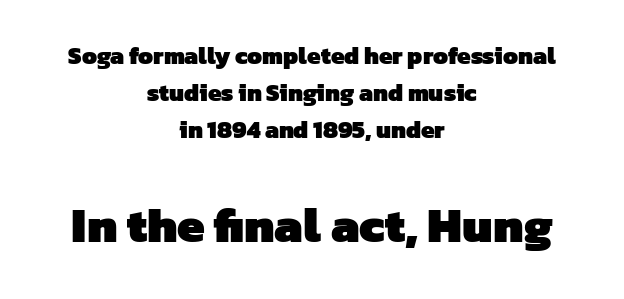
Q: Is the text bold? A: Yes.
Q: Is the typeface a serif or a sans-serif typeface? A: Sans-serif.
Q: Is the text underlined? A: No.
Q: How is the paragraph aligned? A: Centered.
Q: Is the spacing between letters normal or unusually wide? A: Normal.
Q: Is the spacing between lines tight, normal or loose? A: Normal.
Q: Which block of text is set in a larger size, the first (top) or the second (bottom)? A: The second (bottom) one.
Q: Width (condensed, normal, or wide)? A: Normal.
Q: Stroke contrast? A: Low.
Q: x-height? A: Medium.
Q: Monospaced? A: No.
